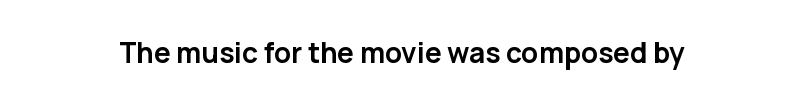
You can tell from the bare stems that sans-serif type was used. The face used here is proportionally spaced, like ordinary book or web type. You can tell it's not italic because the verticals are truly vertical. Between one letter and the next there's only the usual sliver of space. Plenty of ink on the page — the face is bold. A bare baseline throughout the passage.
